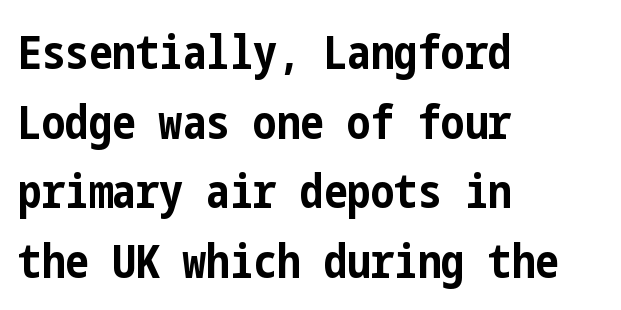
{"serif": "no", "italic": "no", "bold": "yes", "weight": "bold", "width": "condensed", "stroke_contrast": "low", "x_height": "medium", "underline": "no", "align": "left", "line_spacing": "normal", "line_spacing_ratio": 1.48, "letter_spacing": "normal", "letter_spacing_em": 0.0, "glyph_px": 47}
